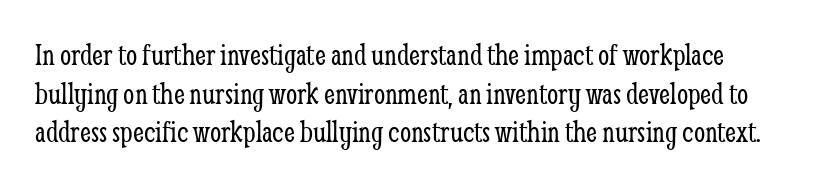
The image shows 32 px light, condensed serif type, upright; set line spacing 1.21x, normal letter spacing, not underlined; low stroke contrast and a medium x-height.
